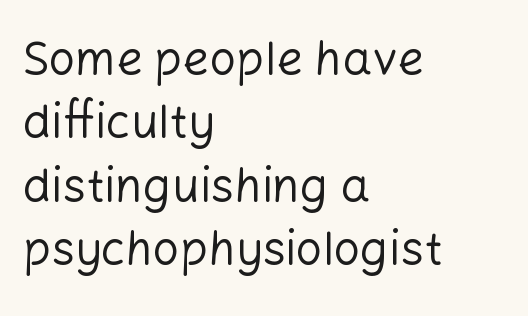
The image shows 47 px regular-weight sans-serif type, upright; set left-aligned, normal line spacing (1.35x), normal letter spacing, not underlined; low stroke contrast and a medium x-height.
